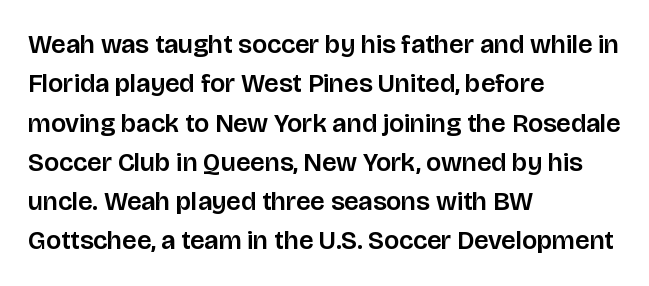
Q: Is the text italic (slanted)? A: No, it is upright.
Q: Is the text underlined? A: No.
Q: How is the paragraph aligned? A: Left-aligned.
Q: Is the spacing between letters normal or unusually wide? A: Normal.
Q: Is the spacing between lines tight, normal or loose? A: Normal.
